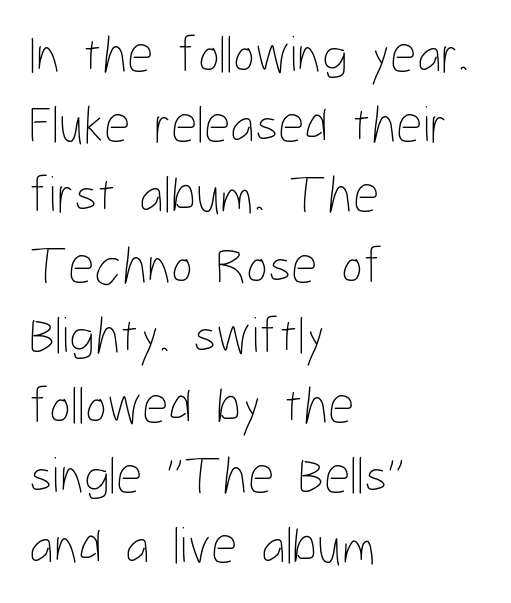
Q: Is the text bold? A: No.
Q: Is the text italic (slanted)? A: No, it is upright.
Q: Is the text underlined? A: No.
Q: How is the paragraph aligned? A: Left-aligned.
Q: Is the spacing between letters normal or unusually wide? A: Normal.
Q: Is the spacing between lines tight, normal or loose? A: Normal.
Q: Width (condensed, normal, or wide)? A: Condensed.
Q: Stroke contrast? A: Low.
Q: x-height? A: Medium.
Q: Monospaced? A: No.
